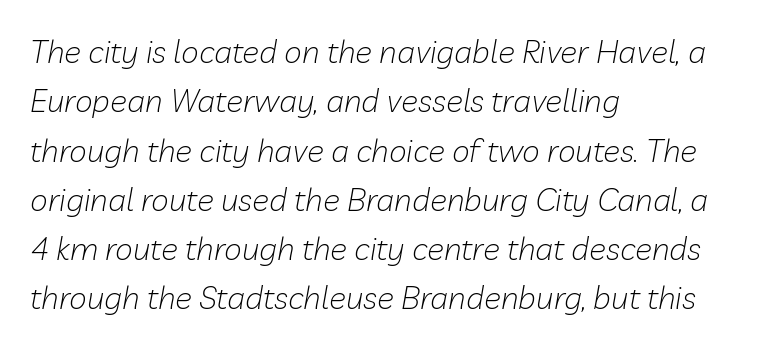
The image shows 32 px light type, italic (leaning right); set left-aligned, normal line spacing (1.54x), normal letter spacing, not underlined; low stroke contrast and a medium x-height.
